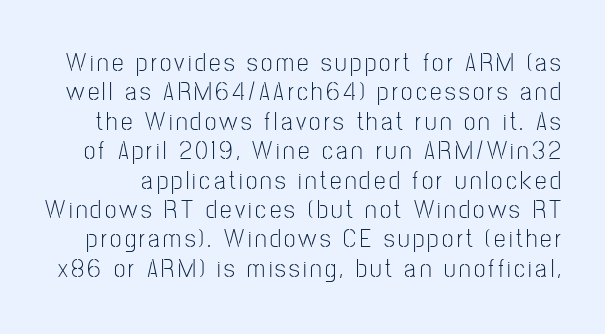
Q: Is the text bold? A: No.
Q: Is the text italic (slanted)? A: No, it is upright.
Q: Is the text underlined? A: No.
Q: Is the spacing between lines tight, normal or loose? A: Tight.
